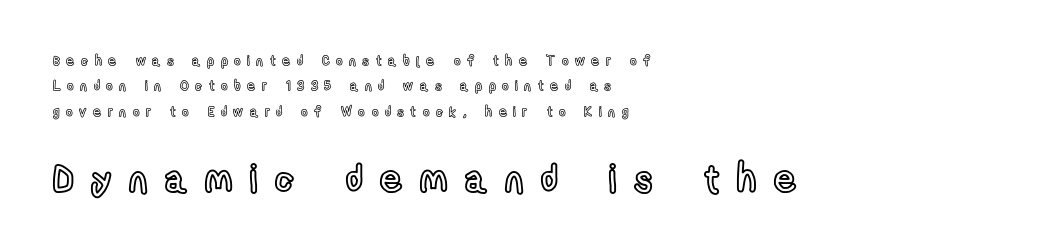
{"italic": "no", "width": "condensed", "x_height": "medium", "monospaced": "no", "underline": "no", "align": "left", "line_spacing_ratio": 1.82, "letter_spacing": "wide", "letter_spacing_em": 0.47, "larger_block": "second", "size_ratio": 2.71, "glyph_px": 38}
